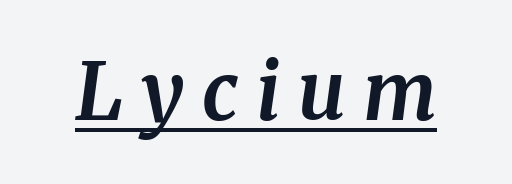
The image shows 79 px bold serif type, italic (leaning right); set unusually wide letter spacing (+0.22 em), underlined; medium stroke contrast and a medium x-height.
